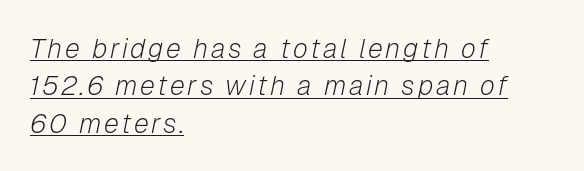
The image shows 27 px text type, italic (leaning right); set left-aligned, normal line spacing (1.38x), underlined.
